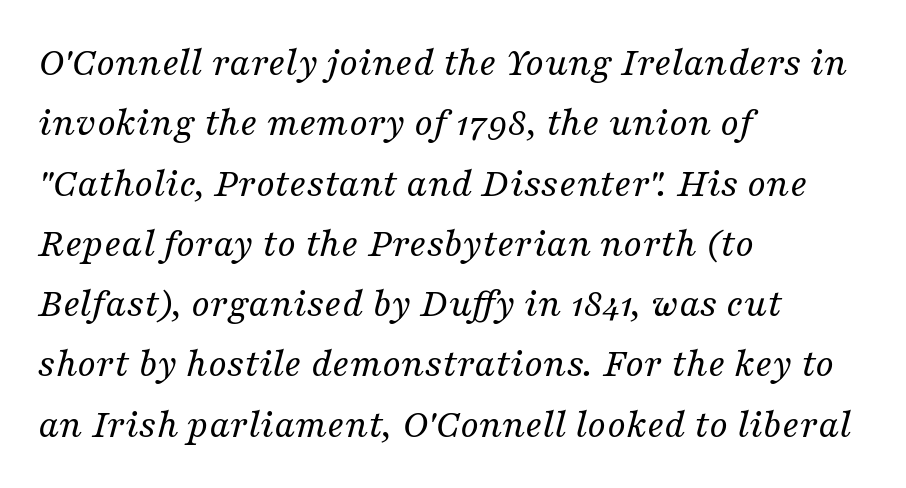
{"serif": "yes", "italic": "yes", "lean": "right", "slant_degrees": 16, "bold": "no", "weight": "regular", "width": "normal", "stroke_contrast": "medium", "x_height": "medium", "monospaced": "no", "underline": "no", "align": "left", "line_spacing": "normal", "line_spacing_ratio": 1.47, "letter_spacing": "normal", "letter_spacing_em": 0.0, "glyph_px": 41}
